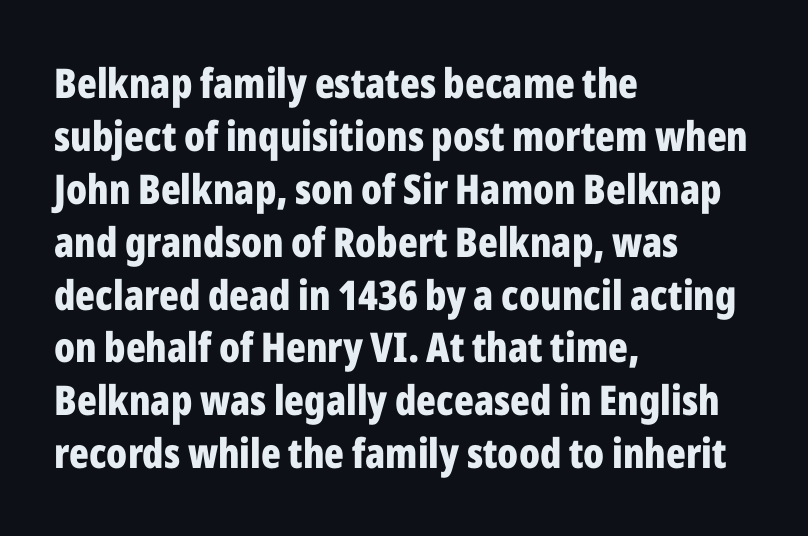
Q: Is the text bold? A: Yes.
Q: Is the text italic (slanted)? A: No, it is upright.
Q: Is the typeface a serif or a sans-serif typeface? A: Sans-serif.
Q: Is the text underlined? A: No.
Q: How is the paragraph aligned? A: Left-aligned.
Q: Is the spacing between letters normal or unusually wide? A: Normal.
Q: Is the spacing between lines tight, normal or loose? A: Normal.
Q: Width (condensed, normal, or wide)? A: Condensed.
Q: Stroke contrast? A: Low.
Q: x-height? A: Medium.
Q: Monospaced? A: No.
